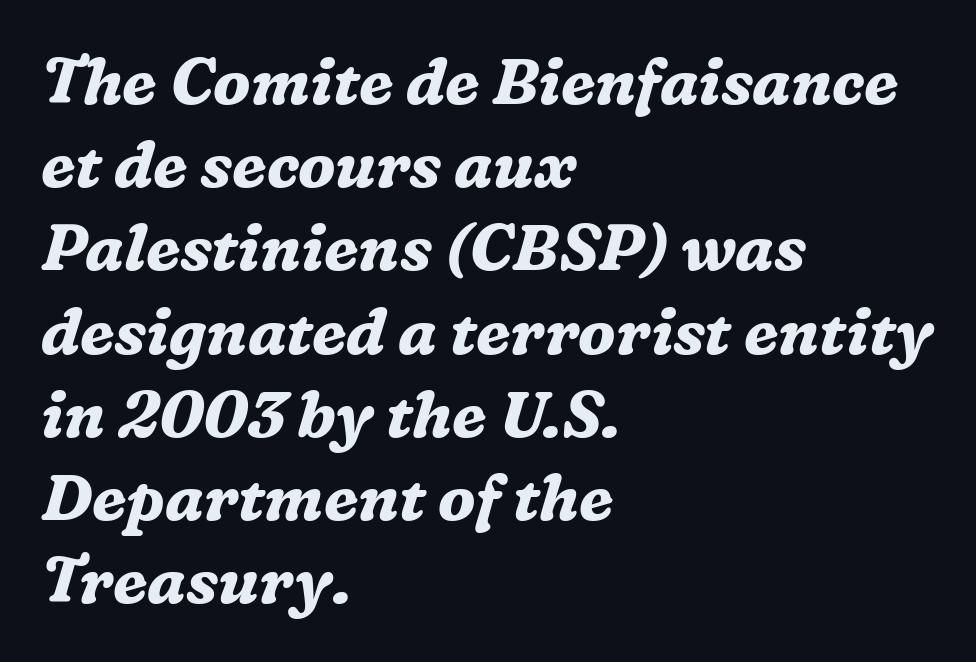
Q: Is the text bold? A: Yes.
Q: Is the text italic (slanted)? A: Yes, it leans right by about 16 degrees.
Q: Is the typeface a serif or a sans-serif typeface? A: Serif.
Q: Is the text underlined? A: No.
Q: How is the paragraph aligned? A: Left-aligned.
Q: Is the spacing between letters normal or unusually wide? A: Normal.
Q: Is the spacing between lines tight, normal or loose? A: Normal.
Q: Width (condensed, normal, or wide)? A: Normal.
Q: Stroke contrast? A: Medium.
Q: x-height? A: Medium.
Q: Monospaced? A: No.
